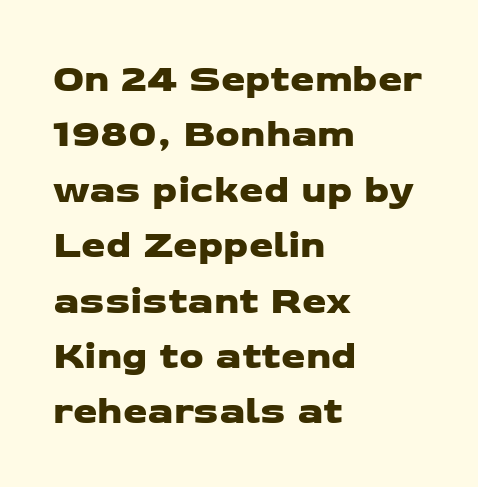
Q: Is the typeface a serif or a sans-serif typeface? A: Sans-serif.
Q: Is the text underlined? A: No.
Q: How is the paragraph aligned? A: Left-aligned.
Q: Is the spacing between letters normal or unusually wide? A: Normal.
Q: Is the spacing between lines tight, normal or loose? A: Normal.
Q: Width (condensed, normal, or wide)? A: Wide.
Q: Stroke contrast? A: Low.
Q: x-height? A: Medium.
Q: Monospaced? A: No.
